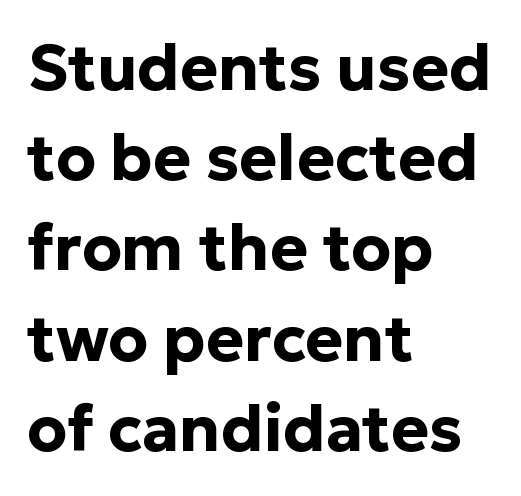
A typesetter would call this proportional, since set widths differ per character. The glyphs in this specimen are sans serif. Interline gaps are of average width in this sample. Teacher's note: observe the even left margin — that is flush-left alignment. Nobody touched the tracking dial on this one.
